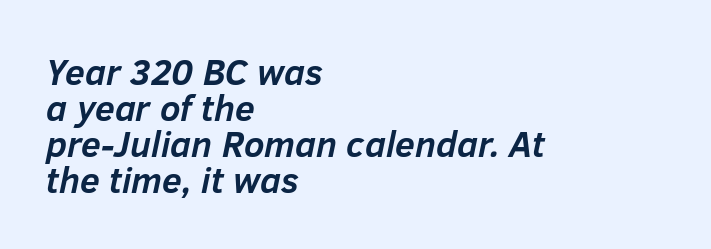
The typesetter chose a ragged-right arrangement here. Spacing between characters is what you'd get straight out of the box. One glance says dense: line gaps are narrower than usual. The passage shown is emphatically bold. The axis of the letterforms is tilted away from vertical. Check under the words: just untouched page.
